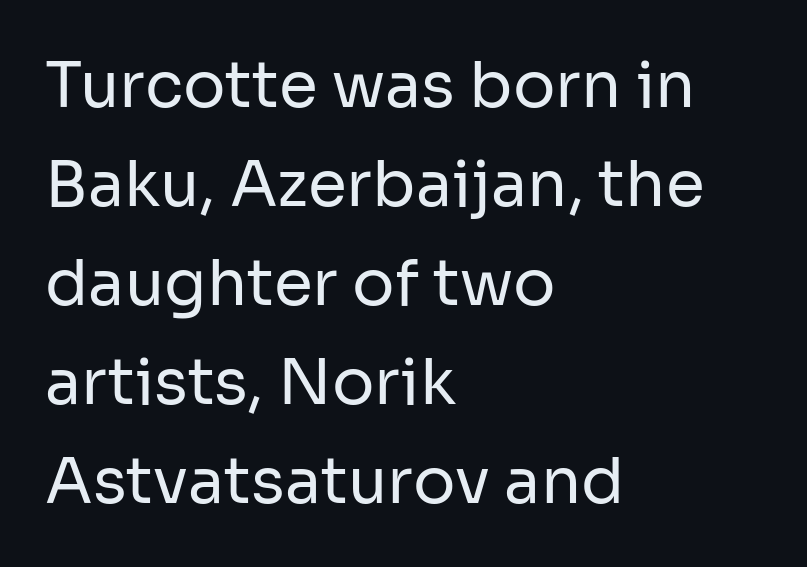
The rendering keeps characters at their native spacing. Horizontally, the lines are justified to the leading edge only. These lines sit exactly where default settings would place them. Do the characters align in a grid? No, the font is proportional. Only glyphs here, with clear space below each row.
